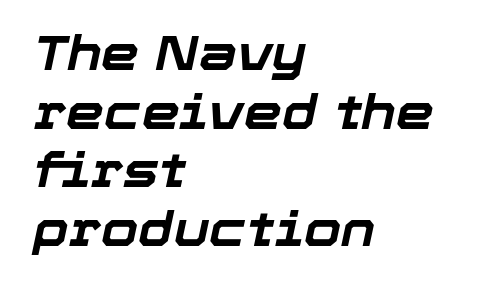
Decoration check: the copy has no underline. You could not count columns in this text — the font is proportionally spaced. Visually the block forms a straight wall on the left and a jagged coastline on the right. The letters sit at their default tracking, neither squeezed nor spread.
